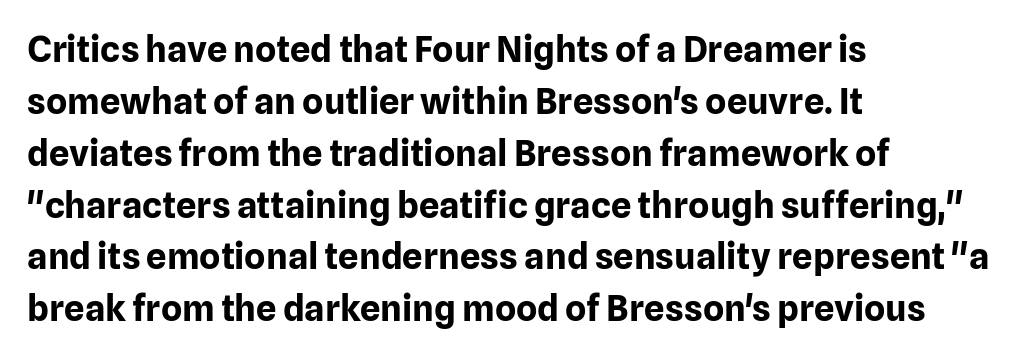
The image shows 36 px bold sans-serif type, upright; set left-aligned, normal line spacing (1.44x), normal letter spacing, not underlined; low stroke contrast and a medium x-height.
